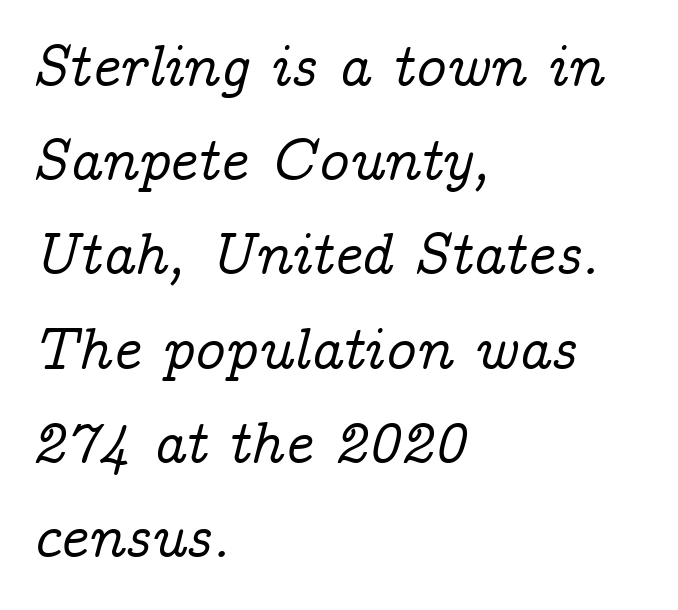
Q: Is the text italic (slanted)? A: Yes, it leans right by about 14 degrees.
Q: Is the typeface a serif or a sans-serif typeface? A: Serif.
Q: Is the text underlined? A: No.
Q: How is the paragraph aligned? A: Left-aligned.
Q: Is the spacing between letters normal or unusually wide? A: Normal.
Q: Is the spacing between lines tight, normal or loose? A: Normal.
Q: Width (condensed, normal, or wide)? A: Normal.
Q: Stroke contrast? A: Low.
Q: x-height? A: Medium.
Q: Monospaced? A: No.
